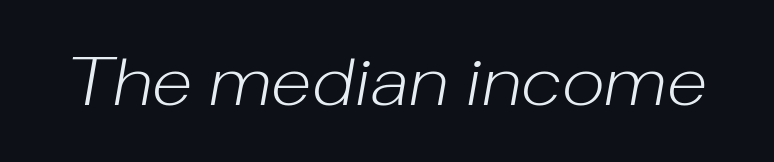
Q: Is the text bold? A: No.
Q: Is the text italic (slanted)? A: Yes, it leans right by about 10 degrees.
Q: Is the text underlined? A: No.
Q: Is the spacing between letters normal or unusually wide? A: Normal.
Q: Width (condensed, normal, or wide)? A: Normal.
Q: Stroke contrast? A: Low.
Q: x-height? A: Medium.
Q: Monospaced? A: No.
